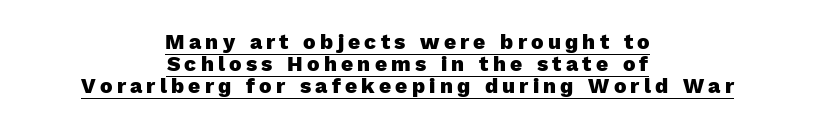
Heavy, bold letterforms. Is there any slant? The stems are plumb. Somebody hit Ctrl+U on this one — the words are underlined. The setting favours the middle, as headings and verse often do. Substantial extra tracking has been applied to these lines.
